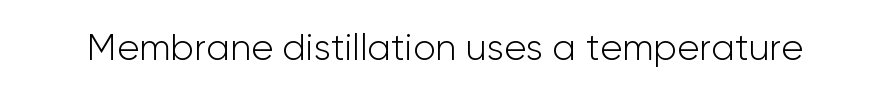
{"serif": "no", "italic": "no", "bold": "no", "weight": "light", "width": "normal", "stroke_contrast": "low", "x_height": "medium", "monospaced": "no", "underline": "no", "letter_spacing": "normal", "letter_spacing_em": 0.0, "glyph_px": 37}
